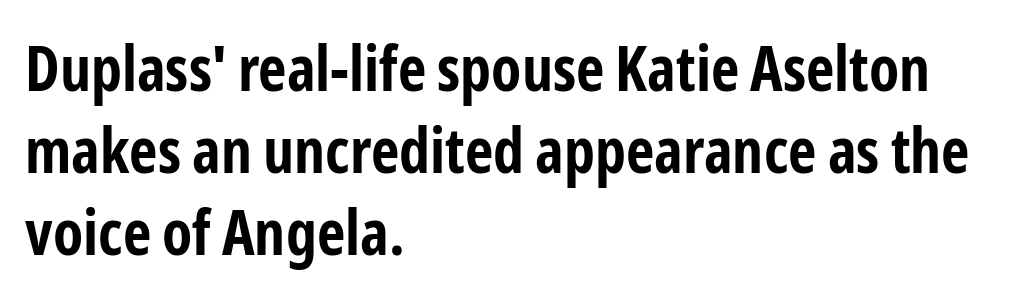
Q: Is the text bold? A: Yes.
Q: Is the text italic (slanted)? A: No, it is upright.
Q: Is the typeface a serif or a sans-serif typeface? A: Sans-serif.
Q: Is the text underlined? A: No.
Q: How is the paragraph aligned? A: Left-aligned.
Q: Is the spacing between letters normal or unusually wide? A: Normal.
Q: Is the spacing between lines tight, normal or loose? A: Normal.
Q: Width (condensed, normal, or wide)? A: Condensed.
Q: Stroke contrast? A: Low.
Q: x-height? A: Medium.
Q: Monospaced? A: No.
